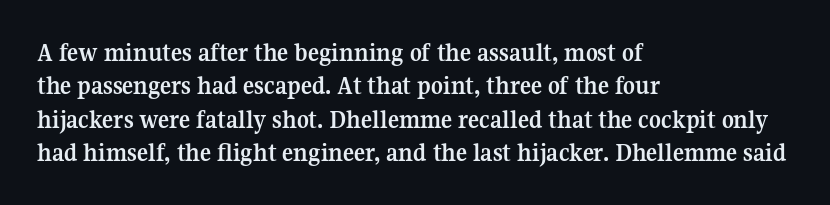
{"italic": "no", "bold": "yes", "underline": "no", "align": "left", "line_spacing": "normal", "line_spacing_ratio": 1.28, "letter_spacing": "normal", "letter_spacing_em": 0.0, "glyph_px": 26}
